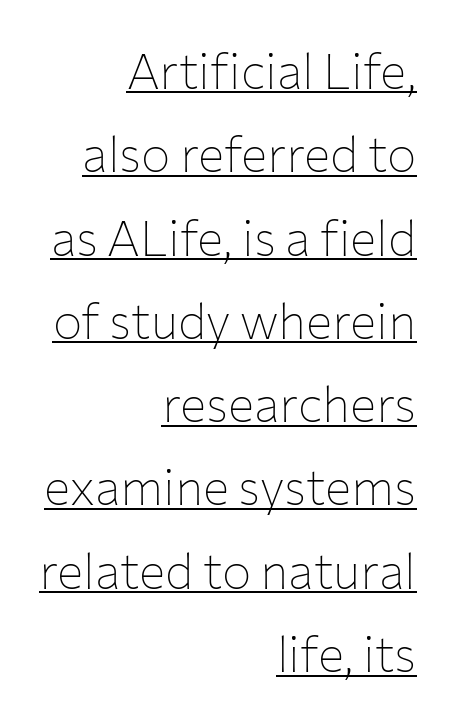
The image shows 49 px thin sans-serif type, upright; set right-aligned, normal line spacing (1.7x), normal letter spacing, underlined; low stroke contrast and a medium x-height.
